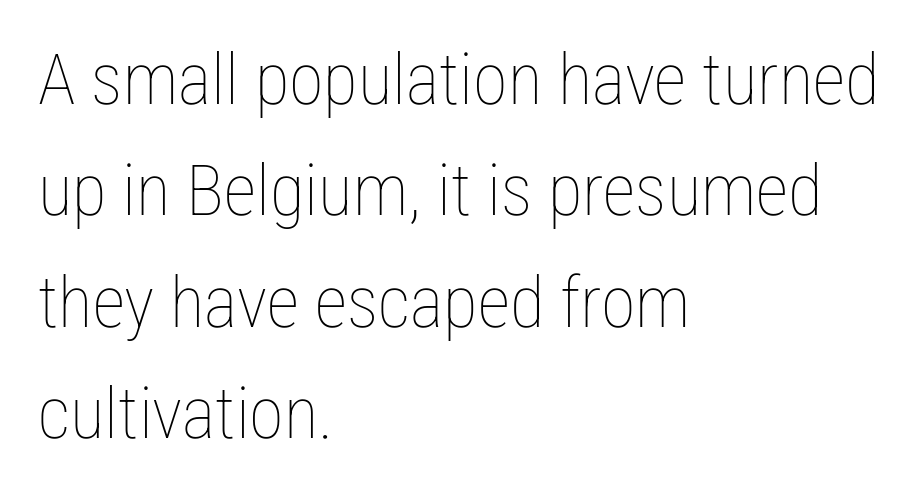
The image shows 71 px thin, condensed type, upright; set left-aligned, normal line spacing (1.57x), normal letter spacing, not underlined; low stroke contrast and a medium x-height.
